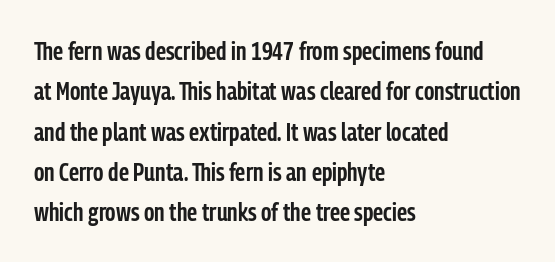
Posture: vertical. No word sits above an underline. Its strokes are somewhat broadened, the hallmark of semibold type. How are the letters spaced? Ordinarily, with no added tracking.
